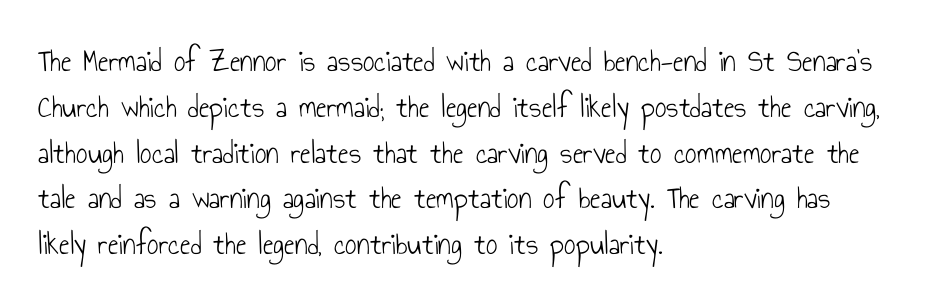
Line spacing here is normal. A quiet, ordinary-to-light weight characterises the typeface. These lines are set flush left with a ragged right edge. Italic? Not at all — the glyphs are vertical. This sample has the flowing, uneven cadence of proportional lettering.
